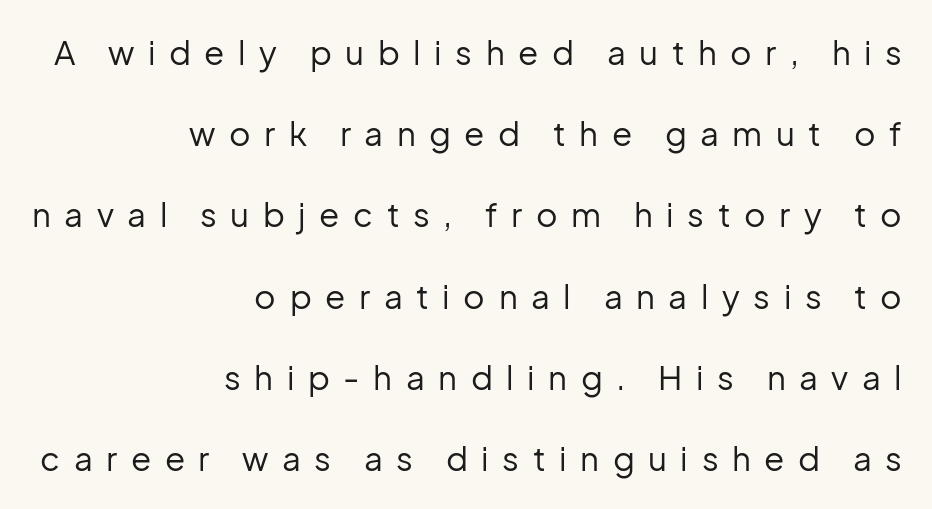
Reading down the block, your eye finds every line finishing at a fixed right position. The letterforms sit at book weight or below. These lines are composed in type without serifs. What's the leading like? Stretched, with rows far apart. Does the lettering tilt? It doesn't — this is upright. Short note: letters widely spaced.
